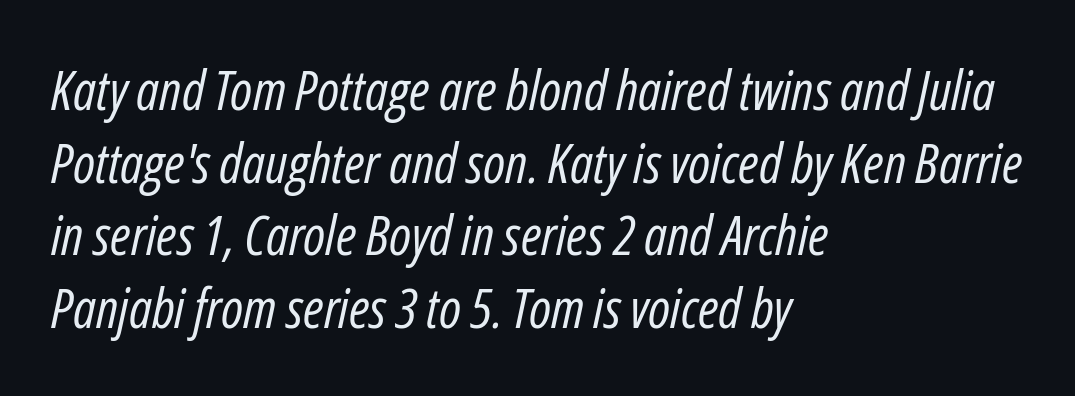
Q: Is the text bold? A: No.
Q: Is the text italic (slanted)? A: Yes, it leans right by about 12 degrees.
Q: Is the text underlined? A: No.
Q: How is the paragraph aligned? A: Left-aligned.
Q: Is the spacing between letters normal or unusually wide? A: Normal.
Q: Is the spacing between lines tight, normal or loose? A: Normal.
Q: Width (condensed, normal, or wide)? A: Condensed.
Q: Stroke contrast? A: Low.
Q: x-height? A: Medium.
Q: Monospaced? A: No.
